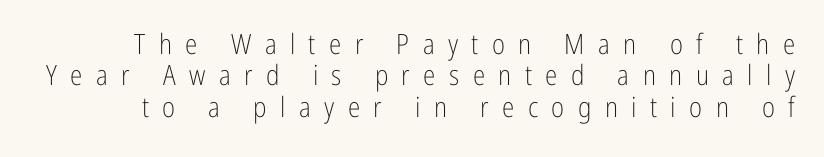
The image shows 28 px light, condensed sans-serif type, upright; set tight line spacing (1.12x), unusually wide letter spacing (+0.48 em), not underlined; low stroke contrast and a medium x-height.
